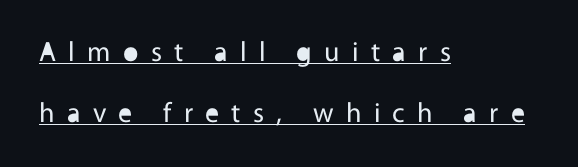
Q: Is the text bold? A: No.
Q: Is the text italic (slanted)? A: No, it is upright.
Q: Is the typeface a serif or a sans-serif typeface? A: Sans-serif.
Q: Is the text underlined? A: Yes.
Q: How is the paragraph aligned? A: Left-aligned.
Q: Is the spacing between letters normal or unusually wide? A: Unusually wide.
Q: Is the spacing between lines tight, normal or loose? A: Loose.
Q: Width (condensed, normal, or wide)? A: Normal.
Q: x-height? A: Medium.
Q: Monospaced? A: No.
